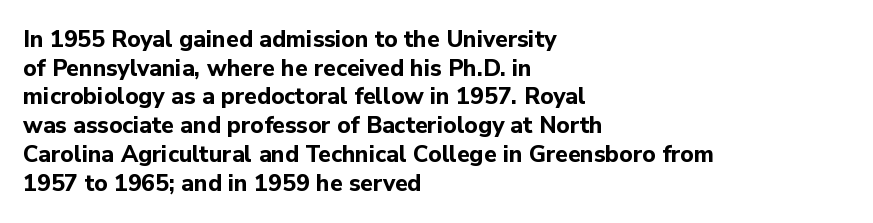
{"italic": "no", "bold": "yes", "underline": "no", "align": "left", "line_spacing": "normal", "line_spacing_ratio": 1.25, "letter_spacing": "normal", "letter_spacing_em": 0.0, "glyph_px": 23}
